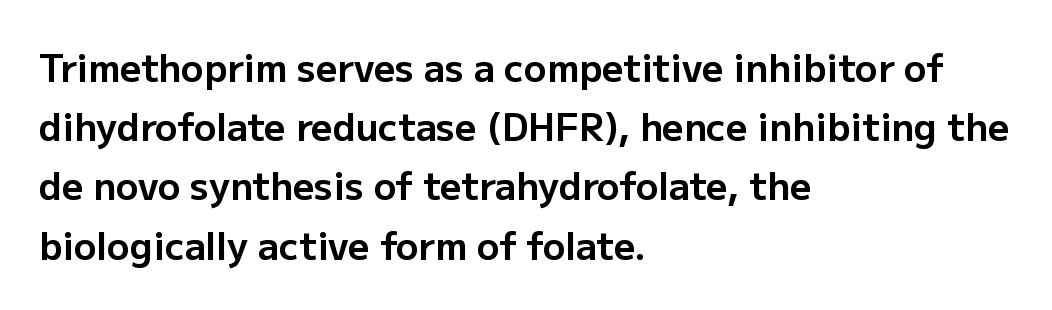
Each new line begins a customary step beneath the previous one. The text block is weighted toward the left margin, trailing off unevenly rightward. Beneath every word, the page is bare. The rendering uses a bold face; every stroke is thick and dark. There is no visible air inserted between adjacent glyphs. Quick note: not italic, upright.
